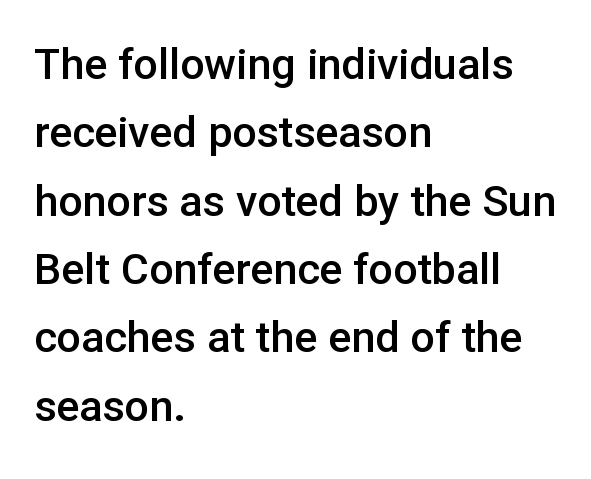
Q: Is the text bold? A: Semi-bold.
Q: Is the text italic (slanted)? A: No, it is upright.
Q: Is the typeface a serif or a sans-serif typeface? A: Sans-serif.
Q: Is the text underlined? A: No.
Q: How is the paragraph aligned? A: Left-aligned.
Q: Is the spacing between letters normal or unusually wide? A: Normal.
Q: Is the spacing between lines tight, normal or loose? A: Normal.
Q: Width (condensed, normal, or wide)? A: Normal.
Q: Stroke contrast? A: Low.
Q: x-height? A: Medium.
Q: Monospaced? A: No.
